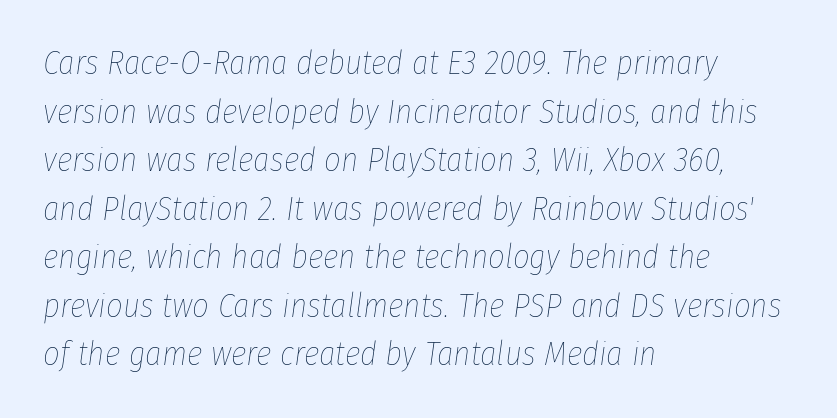
Q: Is the text bold? A: No.
Q: Is the text italic (slanted)? A: Yes, it leans right by about 8 degrees.
Q: Is the text underlined? A: No.
Q: How is the paragraph aligned? A: Left-aligned.
Q: Is the spacing between letters normal or unusually wide? A: Normal.
Q: Is the spacing between lines tight, normal or loose? A: Normal.
Q: Width (condensed, normal, or wide)? A: Condensed.
Q: Stroke contrast? A: Low.
Q: x-height? A: Medium.
Q: Monospaced? A: No.
